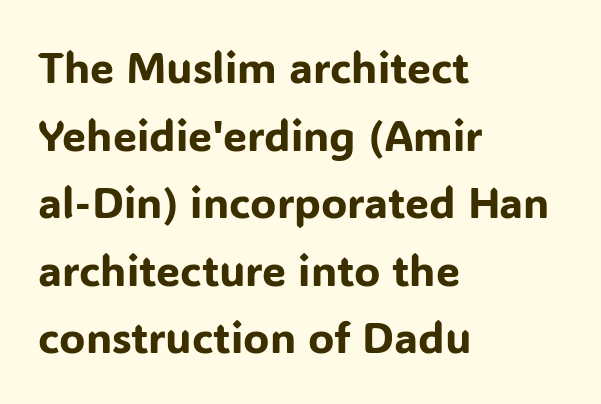
{"serif": "no", "italic": "no", "width": "normal", "stroke_contrast": "low", "x_height": "medium", "monospaced": "no", "underline": "no", "align": "left", "line_spacing": "normal", "line_spacing_ratio": 1.57, "letter_spacing": "normal", "letter_spacing_em": 0.0, "glyph_px": 43}
